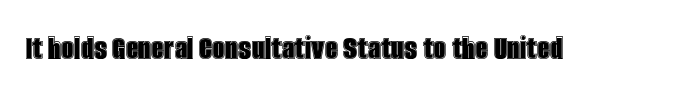
Note the varied advance widths — an 'i' is clearly narrower than an 'm'. Rendered with straight, roman letterforms. Honestly, there is no underline to notice here at all. The letterforms sit shoulder to shoulder at normal distance.
